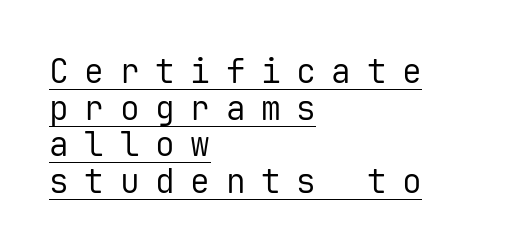
The image shows 33 px regular-weight sans-serif type, upright, monospaced; set left-aligned, tight line spacing (1.11x), unusually wide letter spacing (+0.47 em), underlined; low stroke contrast and a medium x-height.
